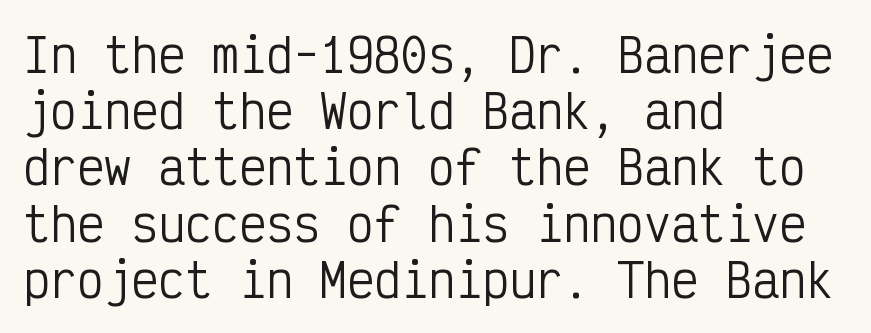
{"serif": "no", "italic": "no", "bold": "no", "weight": "regular", "width": "condensed", "stroke_contrast": "low", "x_height": "medium", "monospaced": "yes", "underline": "no", "align": "left", "line_spacing": "normal", "line_spacing_ratio": 1.25, "letter_spacing": "normal", "letter_spacing_em": 0.0, "glyph_px": 45}
